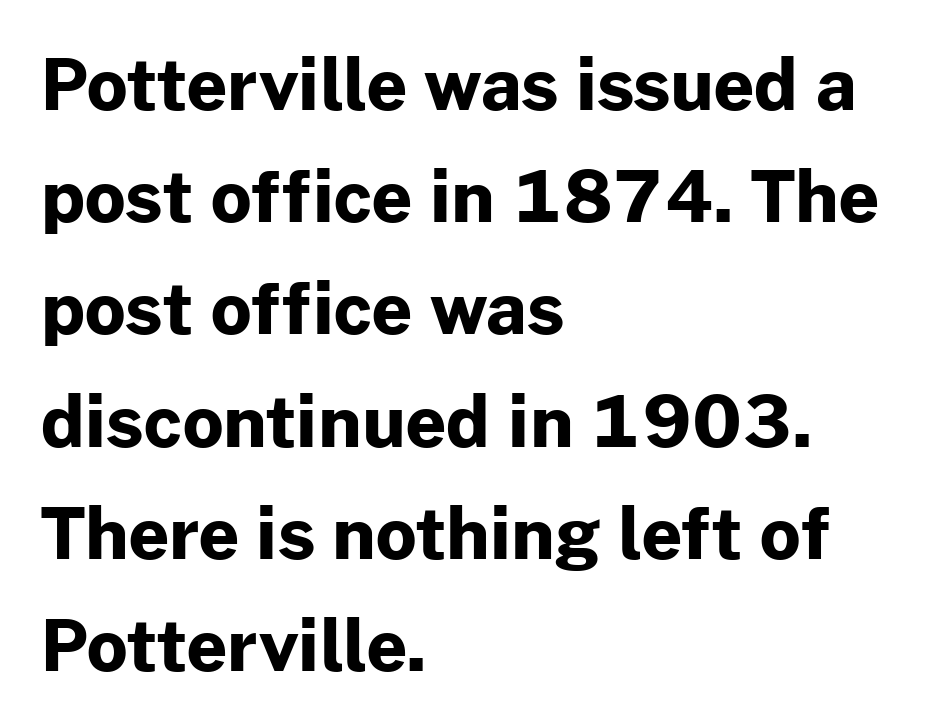
The image shows 71 px bold sans-serif type, upright; set left-aligned, normal line spacing (1.58x), normal letter spacing, not underlined; low stroke contrast and a medium x-height.
